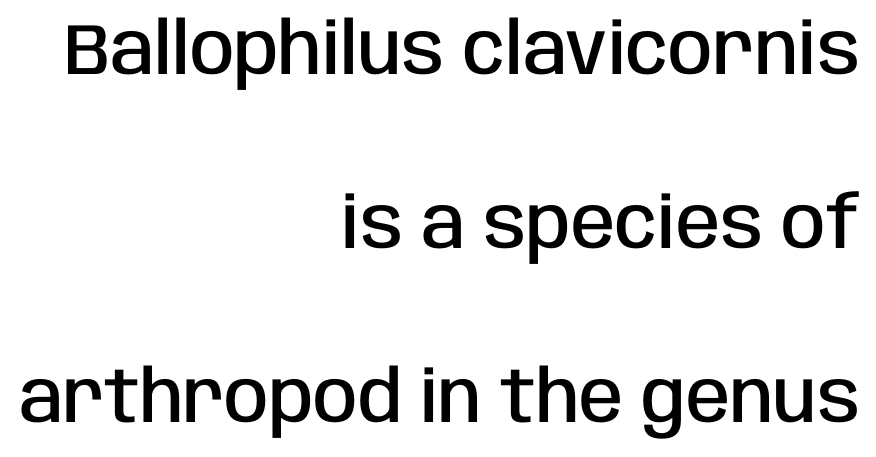
Q: Is the text bold? A: Semi-bold.
Q: Is the text italic (slanted)? A: No, it is upright.
Q: Is the typeface a serif or a sans-serif typeface? A: Sans-serif.
Q: Is the text underlined? A: No.
Q: How is the paragraph aligned? A: Right-aligned.
Q: Is the spacing between letters normal or unusually wide? A: Normal.
Q: Is the spacing between lines tight, normal or loose? A: Loose.
Q: Width (condensed, normal, or wide)? A: Condensed.
Q: Stroke contrast? A: Low.
Q: x-height? A: Large.
Q: Monospaced? A: No.
